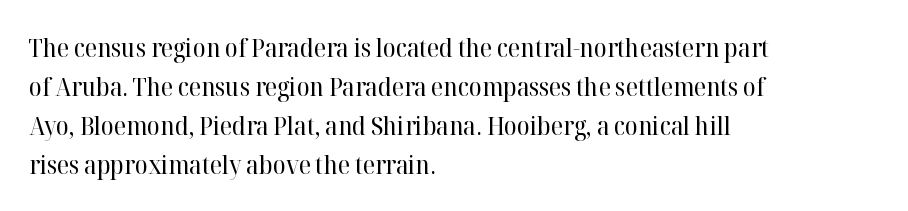
Q: Is the text bold? A: No.
Q: Is the text italic (slanted)? A: No, it is upright.
Q: Is the text underlined? A: No.
Q: How is the paragraph aligned? A: Left-aligned.
Q: Is the spacing between letters normal or unusually wide? A: Normal.
Q: Is the spacing between lines tight, normal or loose? A: Normal.
